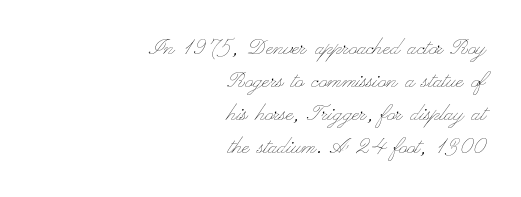
Spacing between characters is what you'd get straight out of the box. Typeset ragged left — the right edge is the straight one. A bare baseline throughout the passage. Vertical stems look standard width or narrower in stroke.
